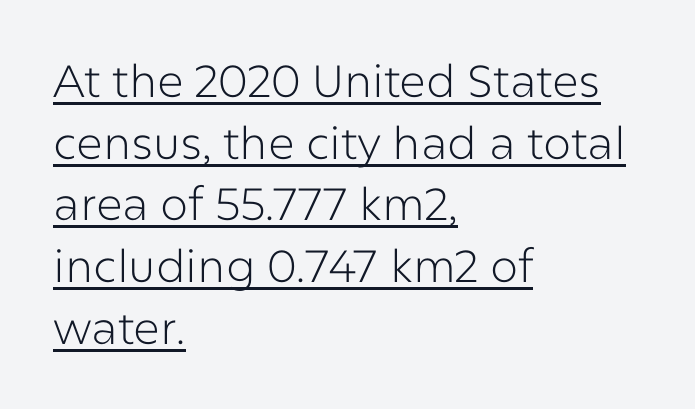
Q: Is the text bold? A: No.
Q: Is the text italic (slanted)? A: No, it is upright.
Q: Is the typeface a serif or a sans-serif typeface? A: Sans-serif.
Q: Is the text underlined? A: Yes.
Q: How is the paragraph aligned? A: Left-aligned.
Q: Is the spacing between letters normal or unusually wide? A: Normal.
Q: Is the spacing between lines tight, normal or loose? A: Normal.
Q: Width (condensed, normal, or wide)? A: Normal.
Q: Stroke contrast? A: Low.
Q: x-height? A: Medium.
Q: Monospaced? A: No.
